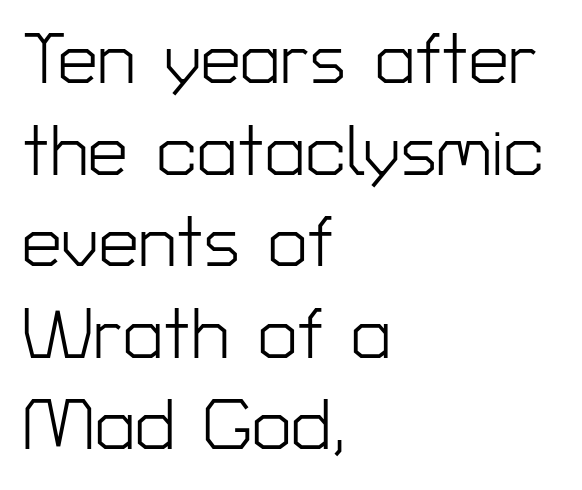
Q: Is the text bold? A: No.
Q: Is the text italic (slanted)? A: No, it is upright.
Q: Is the typeface a serif or a sans-serif typeface? A: Sans-serif.
Q: Is the text underlined? A: No.
Q: How is the paragraph aligned? A: Left-aligned.
Q: Is the spacing between letters normal or unusually wide? A: Normal.
Q: Is the spacing between lines tight, normal or loose? A: Normal.
Q: Width (condensed, normal, or wide)? A: Normal.
Q: Stroke contrast? A: Low.
Q: x-height? A: Medium.
Q: Monospaced? A: No.
